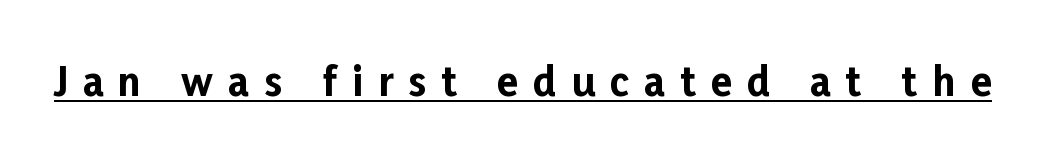
This sample uses an upright cut, with every glyph sitting square on the baseline. Set as a true bold cut, around the 700 mark. Looks like regular typesetting: each glyph gets only the width it needs. The letters carry no serifs — their stems end cleanly without finishing strokes. You can see a thin bar hugging the bottom of the glyphs. These lines have a slow, spaced-out rhythm from letter to letter.
